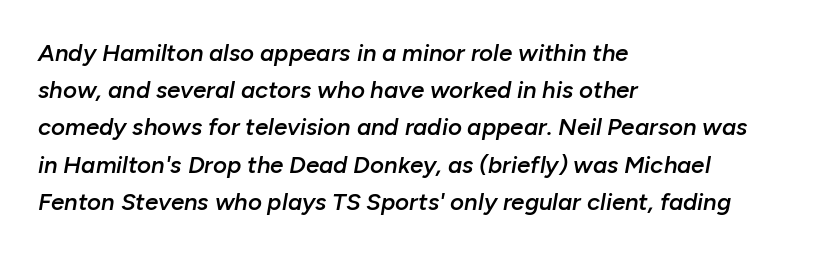
The lines are quadded left. A fair bit of extra ink — the face is semibold, not bold. What stands out about the letter spacing? Nothing — it is the standard amount. No word sits above an underline. Compared with typical paragraphs, the rows here are spaced about the same.
